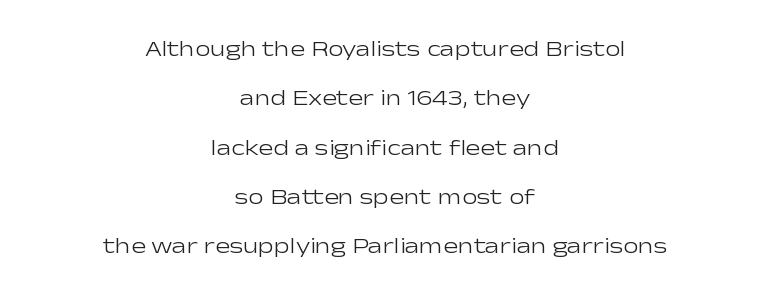
{"italic": "no", "bold": "no", "underline": "no", "align": "center", "line_spacing": "loose", "line_spacing_ratio": 2.24, "letter_spacing": "normal", "letter_spacing_em": 0.0, "glyph_px": 22}
